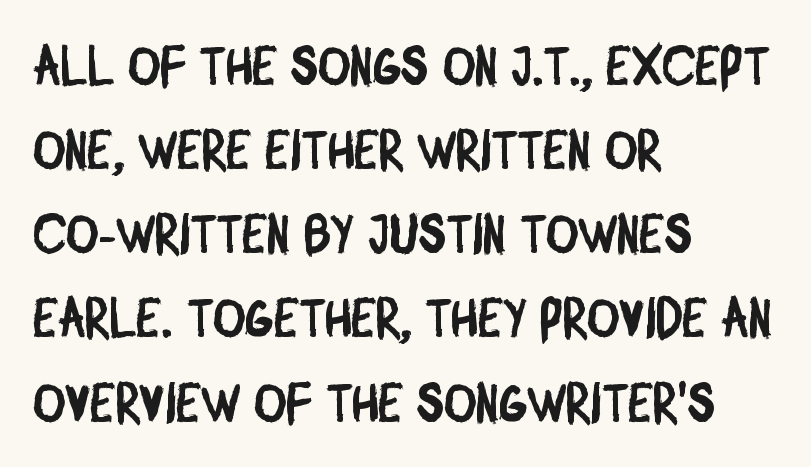
The image shows 55 px condensed sans-serif type; set left-aligned, normal line spacing (1.53x), normal letter spacing, not underlined; low stroke contrast and a large x-height.
